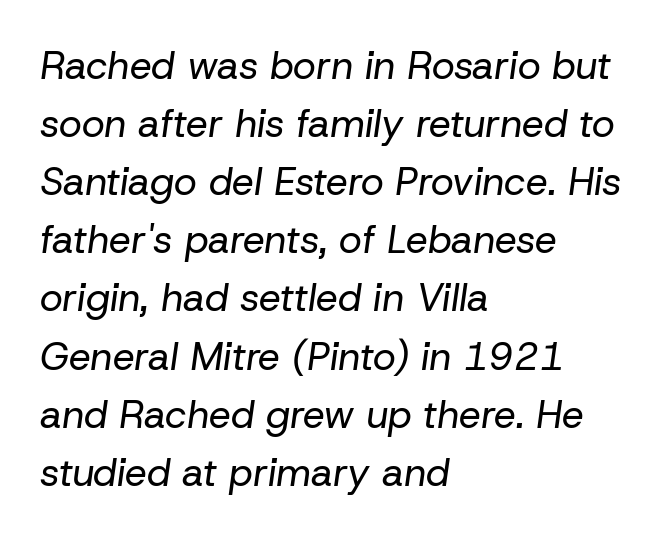
There's an unmistakable incline to the writing here. Does extra space separate the letters? No, they use regular spacing. Where is the straight margin? On the left. What's the leading like? Ordinary, nothing unusual. Do the characters align in a grid? No, the font is proportional.
